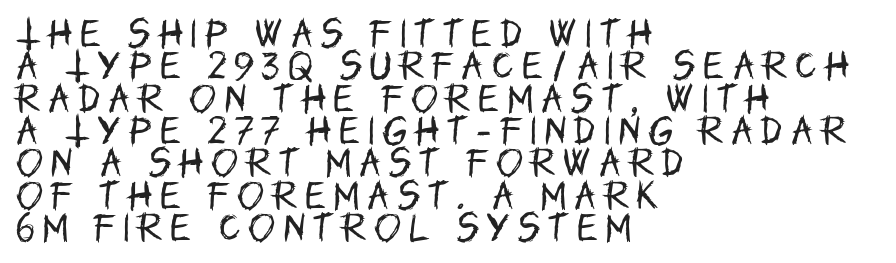
{"serif": "no", "italic": "no", "bold": "no", "weight": "regular", "width": "condensed", "stroke_contrast": "low", "x_height": "large", "monospaced": "no", "underline": "no", "align": "left", "line_spacing": "tight", "line_spacing_ratio": 1.01, "letter_spacing": "wide", "letter_spacing_em": 0.26, "glyph_px": 32}
